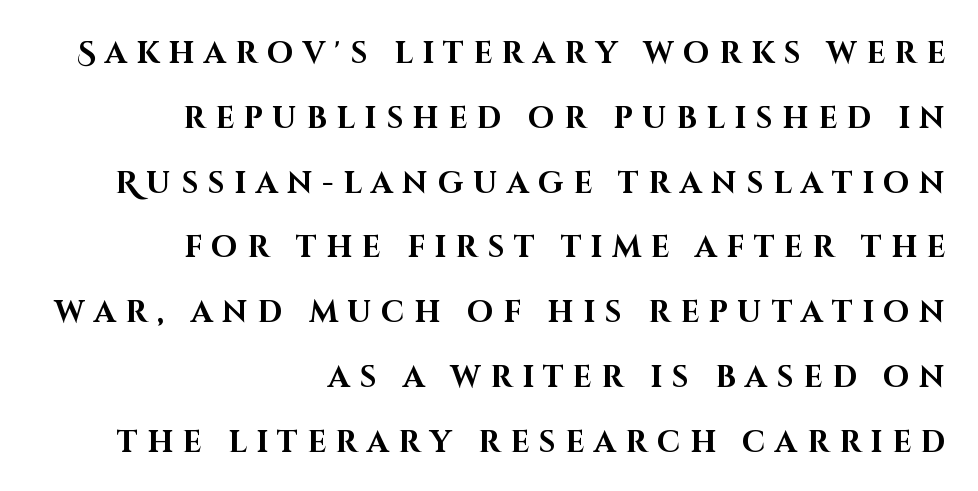
Unlike italic type, these characters show no tilt at all. Anything drawn beneath the words? Only blank space. Each letter keeps its own natural width here, so spacing adapts to shape. Compared with typical paragraphs, the rows here are farther apart. The designer went with a sans here, leaving each stem footless. Is the type bold? Yes — the strokes are clearly thick and heavy.
